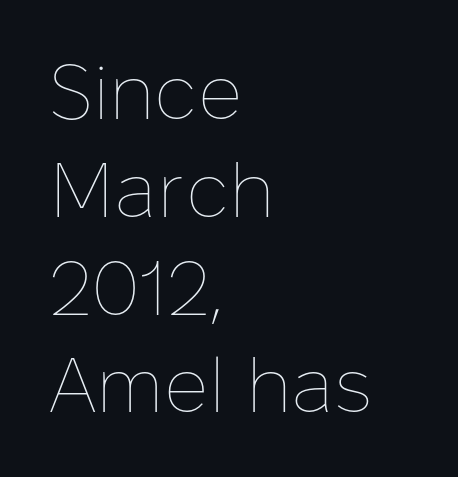
Q: Is the text bold? A: No.
Q: Is the text italic (slanted)? A: No, it is upright.
Q: Is the text underlined? A: No.
Q: How is the paragraph aligned? A: Left-aligned.
Q: Is the spacing between letters normal or unusually wide? A: Normal.
Q: Is the spacing between lines tight, normal or loose? A: Normal.
Q: Width (condensed, normal, or wide)? A: Normal.
Q: Stroke contrast? A: Low.
Q: x-height? A: Medium.
Q: Monospaced? A: No.
